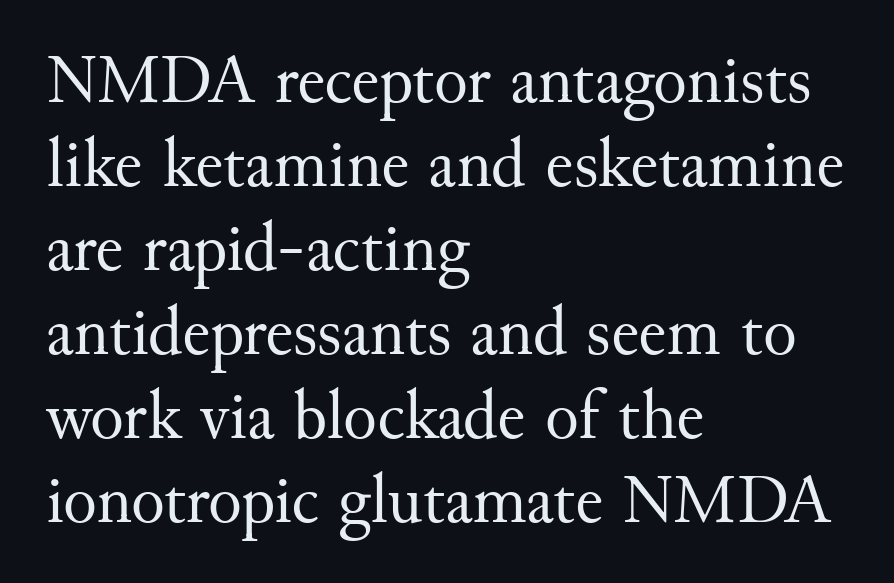
Q: Is the text bold? A: No.
Q: Is the text italic (slanted)? A: No, it is upright.
Q: Is the typeface a serif or a sans-serif typeface? A: Serif.
Q: Is the text underlined? A: No.
Q: How is the paragraph aligned? A: Left-aligned.
Q: Is the spacing between letters normal or unusually wide? A: Normal.
Q: Width (condensed, normal, or wide)? A: Normal.
Q: Stroke contrast? A: Medium.
Q: x-height? A: Small.
Q: Monospaced? A: No.
